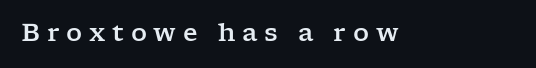
{"italic": "no", "underline": "no", "letter_spacing": "wide", "letter_spacing_em": 0.27, "glyph_px": 25}
